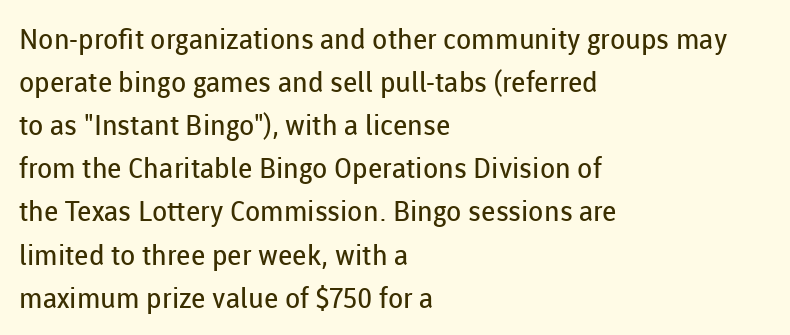
Q: Is the text bold? A: No.
Q: Is the text italic (slanted)? A: No, it is upright.
Q: Is the typeface a serif or a sans-serif typeface? A: Sans-serif.
Q: Is the text underlined? A: No.
Q: How is the paragraph aligned? A: Left-aligned.
Q: Is the spacing between letters normal or unusually wide? A: Normal.
Q: Is the spacing between lines tight, normal or loose? A: Normal.
Q: Width (condensed, normal, or wide)? A: Normal.
Q: Stroke contrast? A: Low.
Q: x-height? A: Medium.
Q: Monospaced? A: No.
